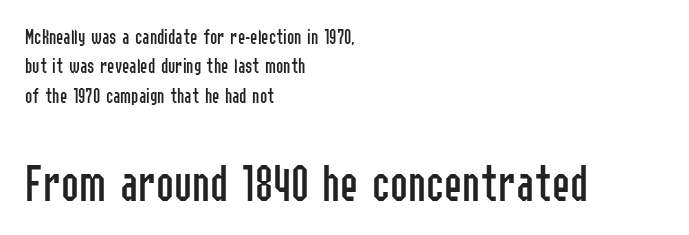
The image shows 54 px regular-weight, condensed sans-serif type, upright; set left-aligned, normal line spacing (1.33x), normal letter spacing, not underlined; the second (bottom) block is 2.45x larger; low stroke contrast and a medium x-height.
